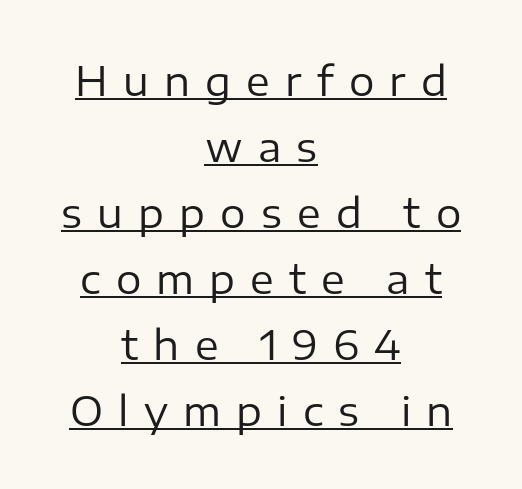
Glance below the letters and you will spot a drawn line. Every character sits straight up, as roman type does. Check where the strokes stop: nothing finishes them off — pure sans. The text block is weighted toward neither margin, spreading evenly from the middle.
